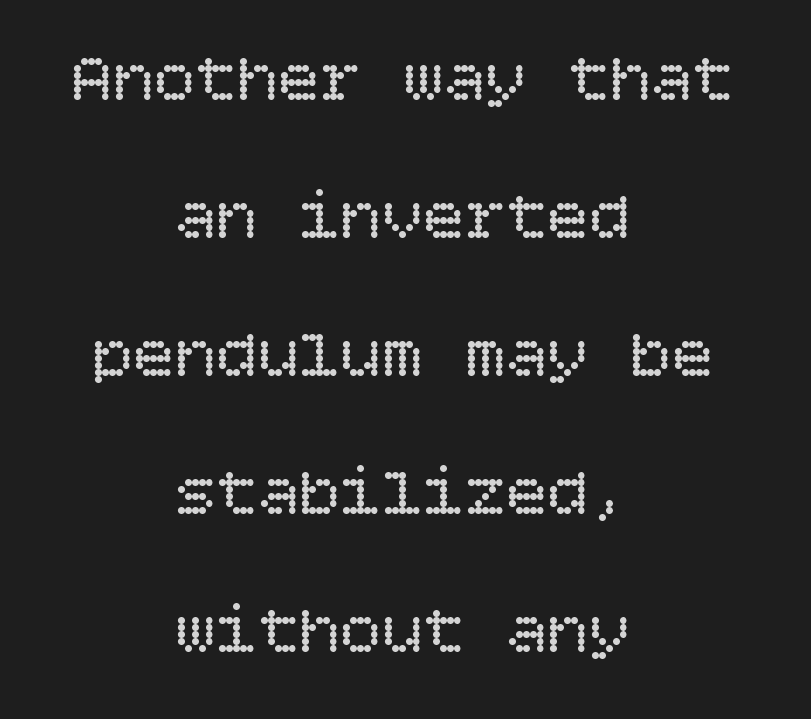
Posture: straight, roman, zero tilt. This rendering uses center alignment, leaving both contours irregular but symmetric. How are the letters spaced? Ordinarily, with no added tracking. The characters are drawn with everyday or finer stroke widths. The leading is generous, giving the passage an open texture. The area under the type is left untouched.
